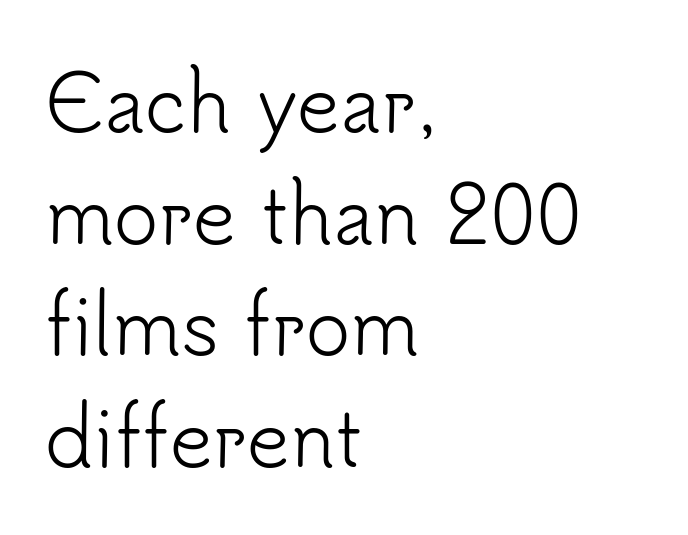
The image shows 75 px light sans-serif type, upright; set left-aligned, normal line spacing (1.49x), normal letter spacing, not underlined; low stroke contrast and a small x-height.
